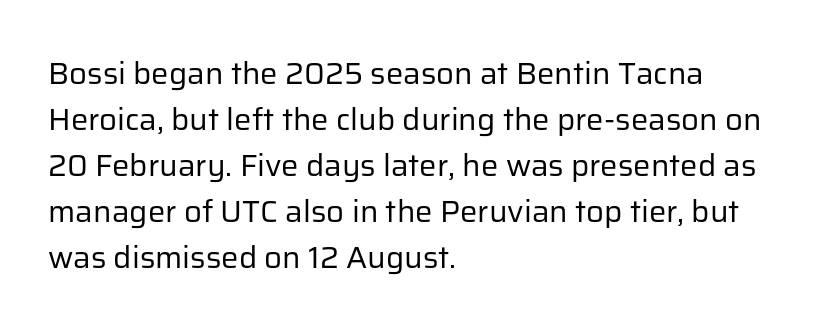
Layout note: lines flush left. The line texture is even and compact thanks to regular tracking. Note: no serifs on the glyphs. A normal amount of white space separates one row of letters from the next. The letters look calm and open, with moderate or lighter stems.
